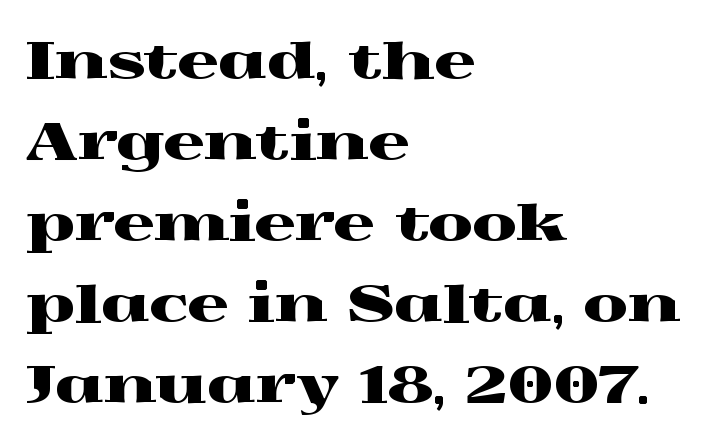
The image shows 51 px wide serif type, upright; set left-aligned, normal line spacing (1.59x), normal letter spacing, not underlined; a medium x-height.
